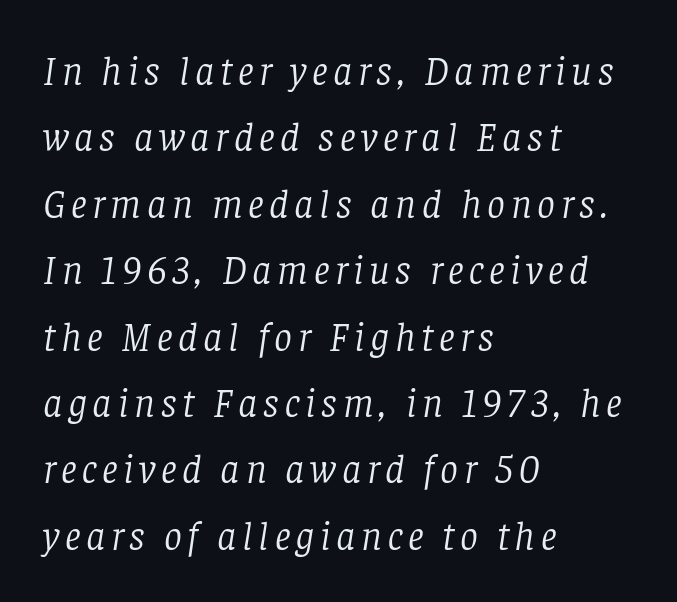
The designer went with a serif here, giving each stem small feet. Bare-footed words on every line. Whoever set this chose a conventional vertical rhythm. A quiet, ordinary-to-light weight characterises the typeface. You could not count columns in this text — the font is proportionally spaced. Short and long lines alike share a common starting point at left.
